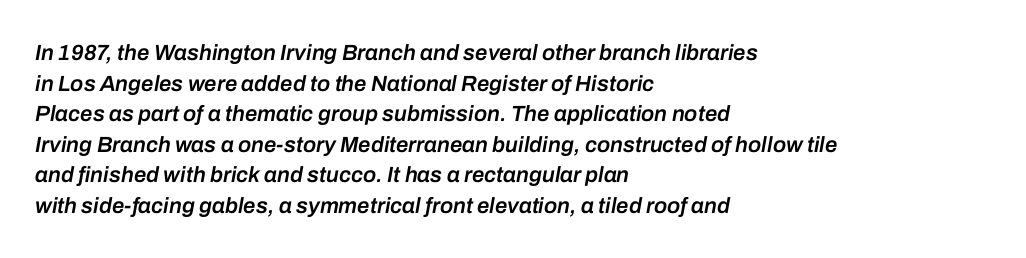
{"italic": "yes", "lean": "right", "slant_degrees": 10, "bold": "semi", "underline": "no", "align": "left", "line_spacing": "normal", "line_spacing_ratio": 1.39, "letter_spacing": "normal", "letter_spacing_em": 0.0, "glyph_px": 22}
